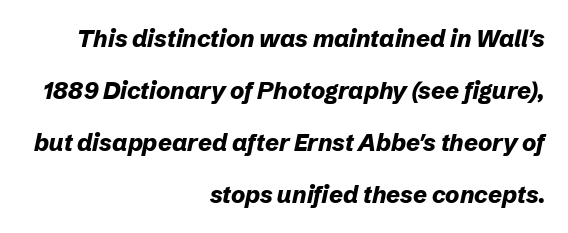
The rendering uses a large line-height, opening up the rows. Tracking here is standard; glyphs follow each other at the usual distance. Each glyph is drawn with heavy, bold strokes. Is the type slanted? Yes — the strokes lean at a clear angle. Right-aligned paragraph, ragged on the left.
